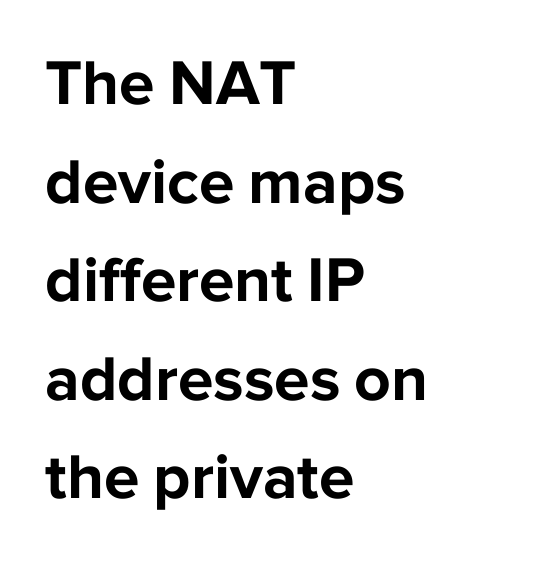
The image shows 64 px bold sans-serif type, upright; set left-aligned, normal line spacing (1.54x), normal letter spacing, not underlined; low stroke contrast and a medium x-height.
